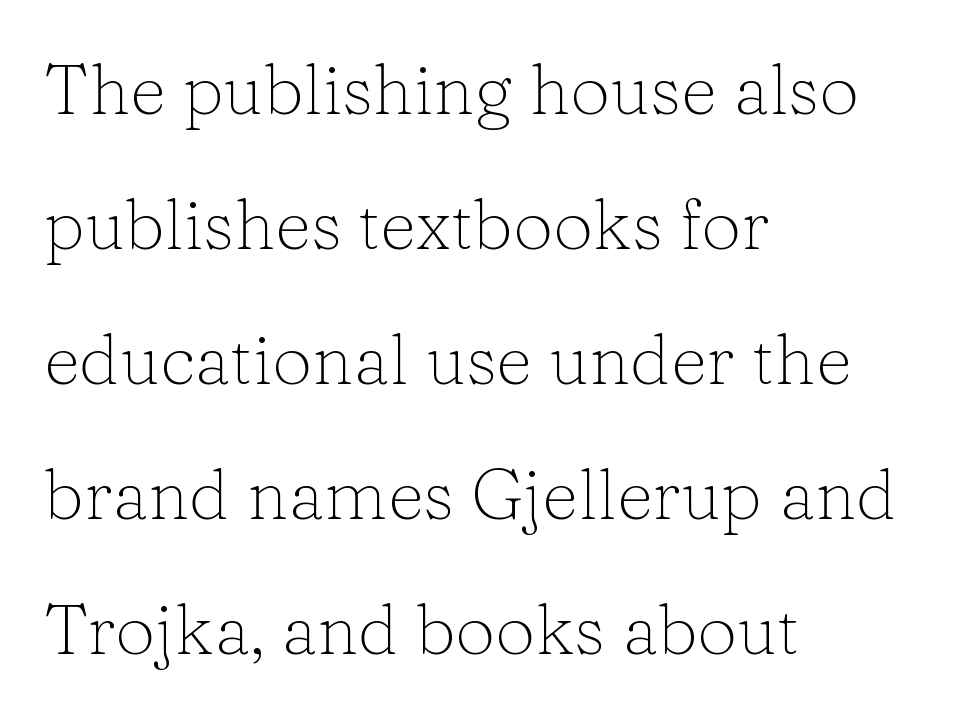
The image shows 71 px light serif type, upright; set left-aligned, loose line spacing (1.9x), normal letter spacing, not underlined; low stroke contrast and a medium x-height.
